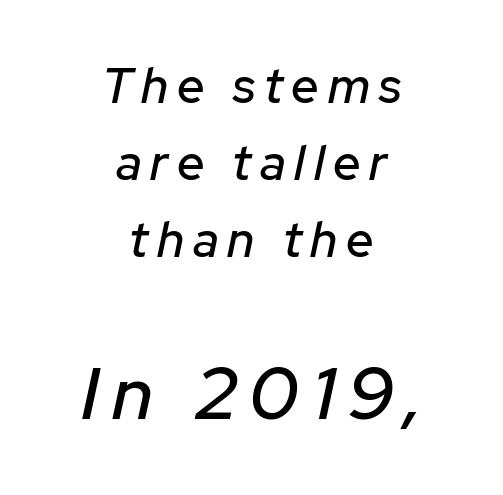
{"italic": "yes", "lean": "right", "slant_degrees": 12, "width": "normal", "stroke_contrast": "low", "x_height": "medium", "monospaced": "no", "underline": "no", "align": "center", "line_spacing": "normal", "line_spacing_ratio": 1.57, "larger_block": "second", "size_ratio": 1.51, "glyph_px": 74}
